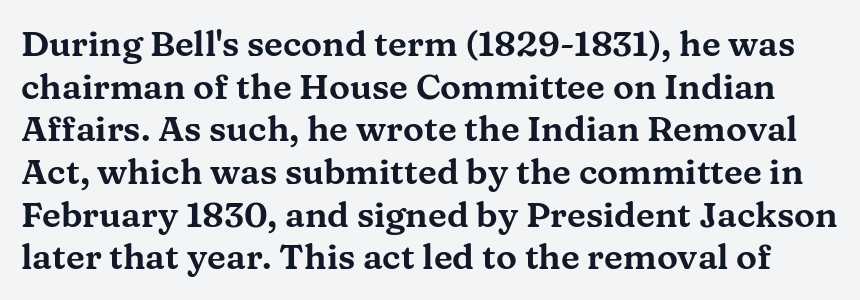
The image shows 35 px wide serif type, upright; set line spacing 1.22x, normal letter spacing, not underlined; medium stroke contrast and a medium x-height.
